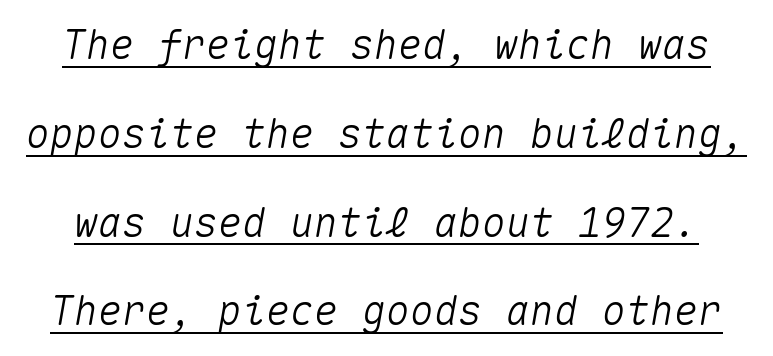
Q: Is the text italic (slanted)? A: Yes, it leans right by about 10 degrees.
Q: Is the text underlined? A: Yes.
Q: Is the spacing between letters normal or unusually wide? A: Normal.
Q: Is the spacing between lines tight, normal or loose? A: Loose.
Q: Width (condensed, normal, or wide)? A: Normal.
Q: Stroke contrast? A: Medium.
Q: x-height? A: Medium.
Q: Monospaced? A: Yes.
